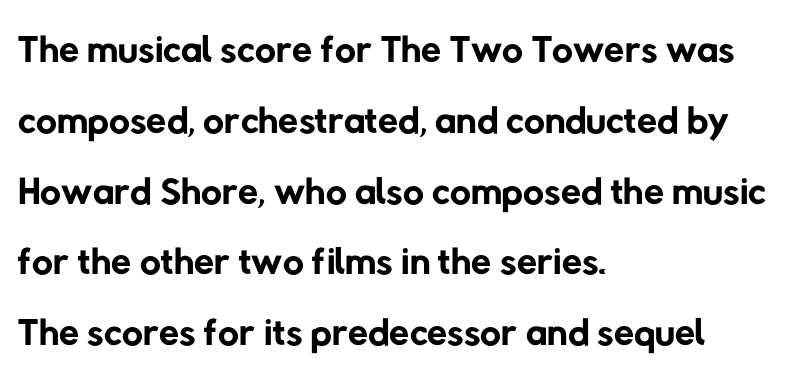
Decoration check: the copy has no underline. Observe the ordinary spacing: letters are neighbours, not strangers. Typographically, this falls in the sans-serif category. The passage shown is typed in a proportional face where columns would drift. The ragged edge is on the right, which tells us the setting is flush left. The font is comparable to plain body text, perhaps lighter.
